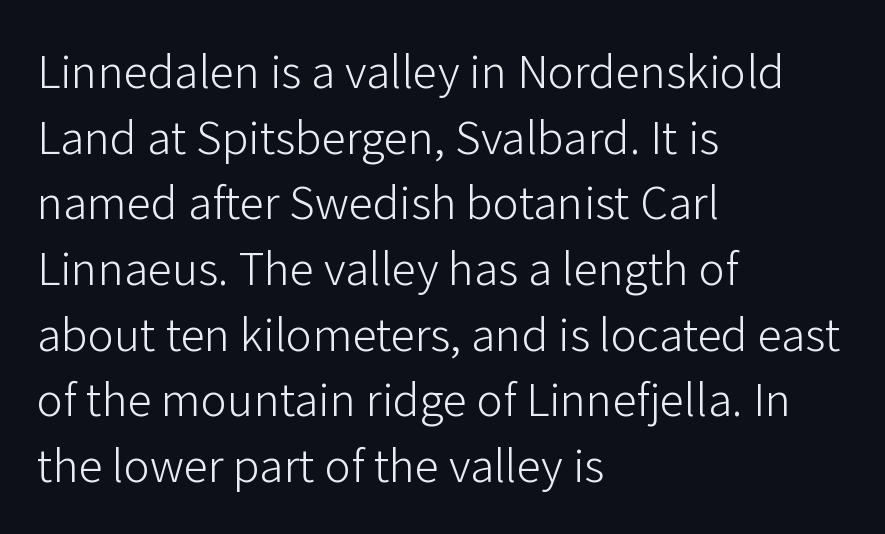
The image shows 49 px light sans-serif type, upright; set left-aligned, normal line spacing (1.34x), normal letter spacing, not underlined; low stroke contrast and a medium x-height.
